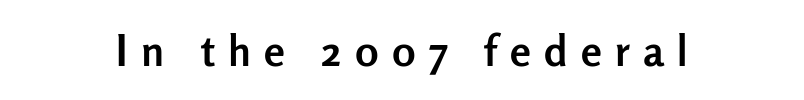
The image shows 42 px semibold sans-serif type, upright; set unusually wide letter spacing (+0.32 em), not underlined; low stroke contrast and a medium x-height.
